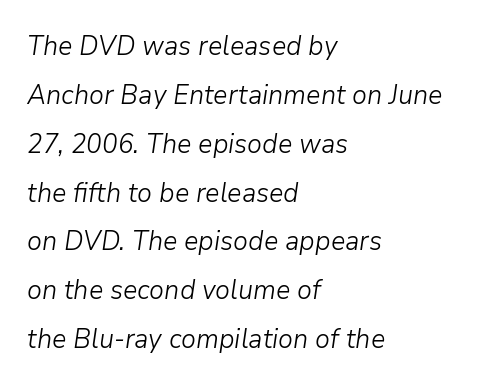
Underline: absent. Looking at the ascenders, they clearly lean. Is the stroke heavy? The answer is a plain regular-or-lighter. The rendering anchors every line to the left-hand side.
